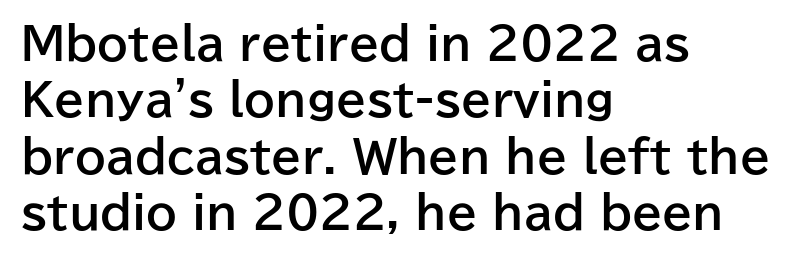
This rendering employs a face without finishing strokes, i.e., a sans-serif. Is there much room between lines? A standard amount, neither cramped nor airy. The words here are not underlined. Note the varied advance widths — an 'i' is clearly narrower than an 'm'. If you drew a line through each stem, it would be perfectly vertical.
